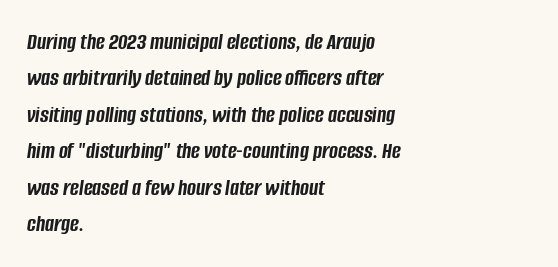
Q: Is the text bold? A: Yes.
Q: Is the text italic (slanted)? A: Yes, it leans right by about 8 degrees.
Q: Is the text underlined? A: No.
Q: How is the paragraph aligned? A: Left-aligned.
Q: Is the spacing between letters normal or unusually wide? A: Normal.
Q: Is the spacing between lines tight, normal or loose? A: Normal.
